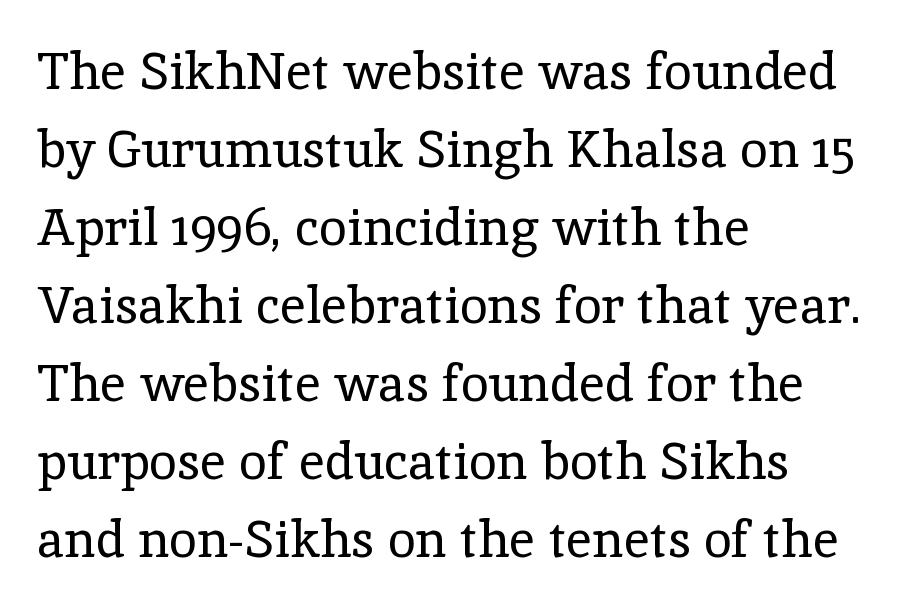
The image shows 51 px regular-weight serif type, upright; set left-aligned, normal line spacing (1.53x), normal letter spacing, not underlined; a medium x-height.
